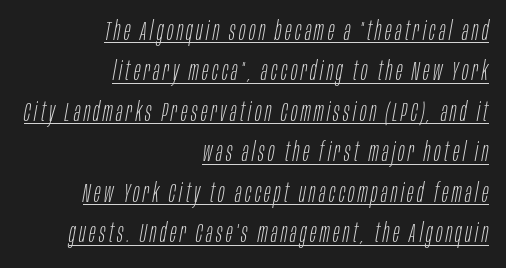
The image shows 27 px text type, italic (leaning right); set right-aligned, normal line spacing (1.5x), underlined.
